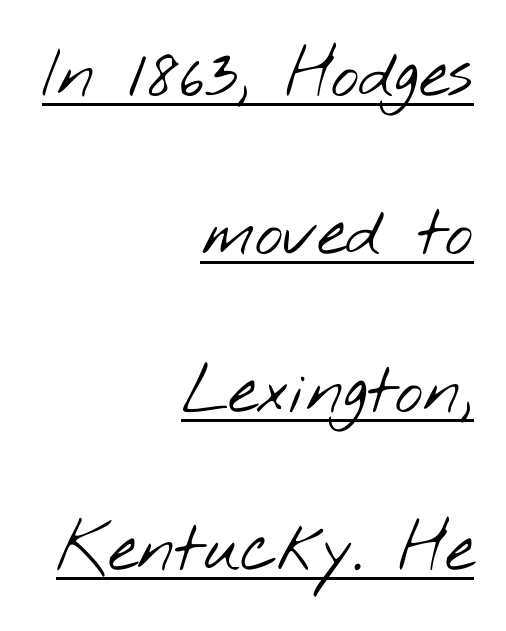
{"serif": "no", "bold": "no", "weight": "light", "width": "wide", "stroke_contrast": "low", "x_height": "small", "monospaced": "no", "underline": "yes", "align": "right", "line_spacing": "loose", "line_spacing_ratio": 2.36, "letter_spacing": "normal", "letter_spacing_em": 0.0, "glyph_px": 67}
